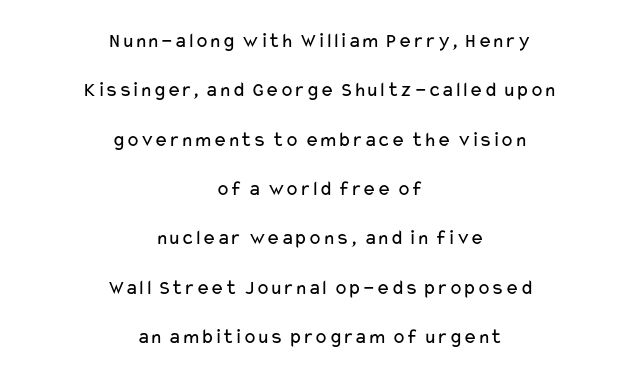
{"italic": "no", "bold": "no", "underline": "no", "align": "center", "line_spacing": "loose", "line_spacing_ratio": 2.35, "letter_spacing": "normal", "letter_spacing_em": 0.0, "glyph_px": 21}
